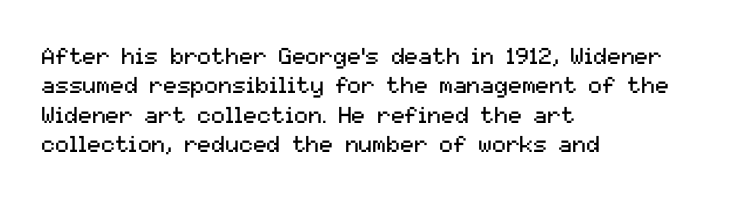
Q: Is the text bold? A: No.
Q: Is the text italic (slanted)? A: No, it is upright.
Q: Is the text underlined? A: No.
Q: How is the paragraph aligned? A: Left-aligned.
Q: Is the spacing between letters normal or unusually wide? A: Normal.
Q: Is the spacing between lines tight, normal or loose? A: Normal.
